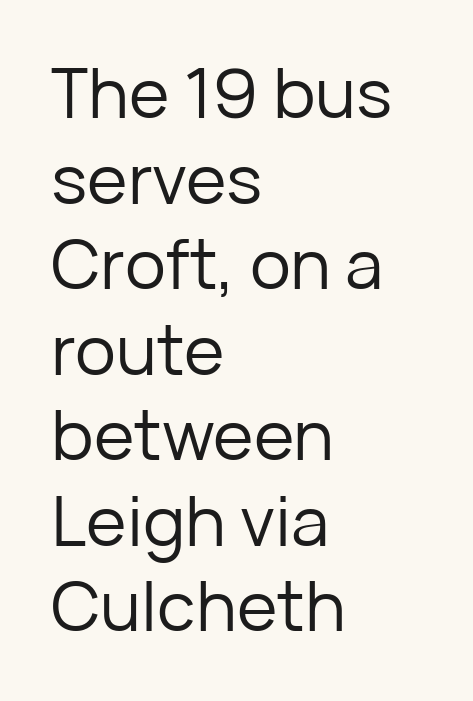
Note: no serifs on the glyphs. The space beneath each line is pristine and unruled. This rendering leaves character spacing at its baseline value. Proportional: the letters do not fall into vertical columns. A student would call this left alignment; a typographer would say flush left, rag right.
